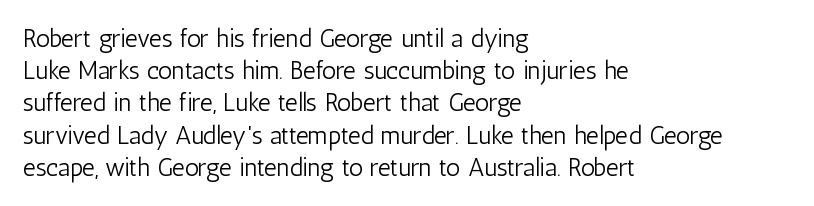
The image shows 25 px text type, upright; set left-aligned, normal line spacing (1.29x), normal letter spacing, not underlined.
